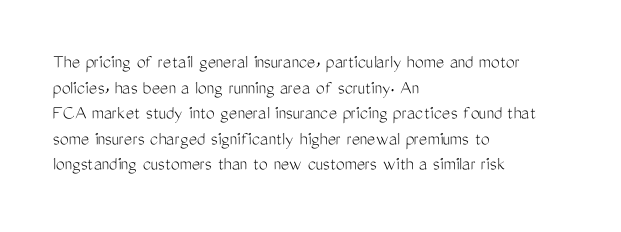
Q: Is the text bold? A: No.
Q: Is the text italic (slanted)? A: No, it is upright.
Q: Is the text underlined? A: No.
Q: How is the paragraph aligned? A: Left-aligned.
Q: Is the spacing between letters normal or unusually wide? A: Normal.
Q: Is the spacing between lines tight, normal or loose? A: Normal.
